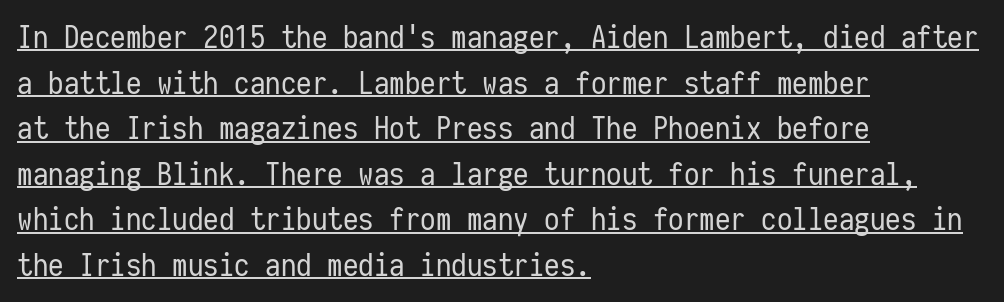
{"serif": "no", "italic": "no", "bold": "no", "weight": "regular", "width": "condensed", "stroke_contrast": "low", "x_height": "medium", "monospaced": "yes", "underline": "yes", "align": "left", "line_spacing": "normal", "line_spacing_ratio": 1.47, "letter_spacing": "normal", "letter_spacing_em": 0.0, "glyph_px": 31}
